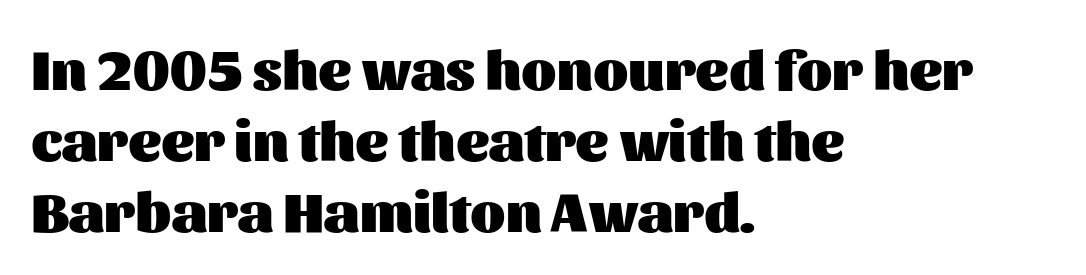
{"serif": "no", "italic": "no", "bold": "yes", "weight": "heavy", "width": "normal", "stroke_contrast": "medium", "x_height": "medium", "monospaced": "no", "underline": "no", "align": "left", "line_spacing": "normal", "line_spacing_ratio": 1.25, "letter_spacing": "normal", "letter_spacing_em": 0.0, "glyph_px": 57}
